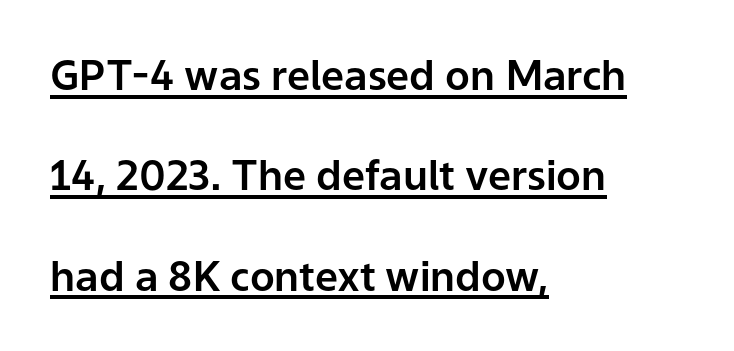
The image shows 41 px sans-serif type, upright; set left-aligned, loose line spacing (2.45x), normal letter spacing, underlined; low stroke contrast and a medium x-height.
